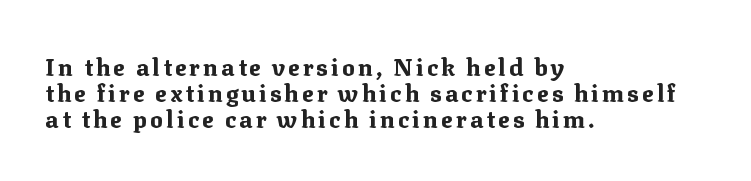
Q: Is the text bold? A: Yes.
Q: Is the text italic (slanted)? A: No, it is upright.
Q: Is the text underlined? A: No.
Q: How is the paragraph aligned? A: Left-aligned.
Q: Is the spacing between lines tight, normal or loose? A: Tight.
